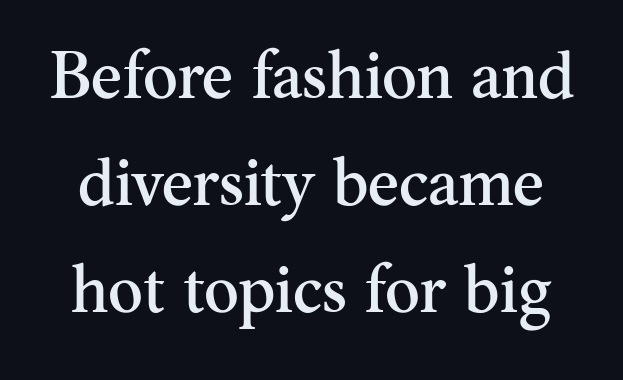
Q: Is the text italic (slanted)? A: No, it is upright.
Q: Is the typeface a serif or a sans-serif typeface? A: Serif.
Q: Is the text underlined? A: No.
Q: Is the spacing between letters normal or unusually wide? A: Normal.
Q: Is the spacing between lines tight, normal or loose? A: Normal.
Q: Width (condensed, normal, or wide)? A: Normal.
Q: Stroke contrast? A: Medium.
Q: x-height? A: Small.
Q: Monospaced? A: No.
